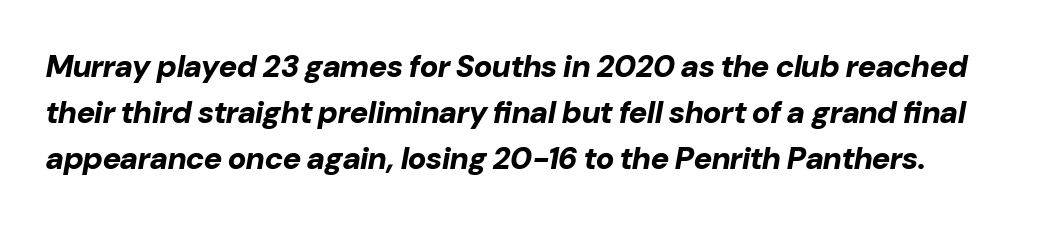
{"italic": "yes", "lean": "right", "slant_degrees": 10, "bold": "yes", "weight": "bold", "width": "normal", "stroke_contrast": "low", "x_height": "medium", "monospaced": "no", "underline": "no", "line_spacing": "normal", "line_spacing_ratio": 1.48, "letter_spacing": "normal", "letter_spacing_em": 0.0, "glyph_px": 31}
